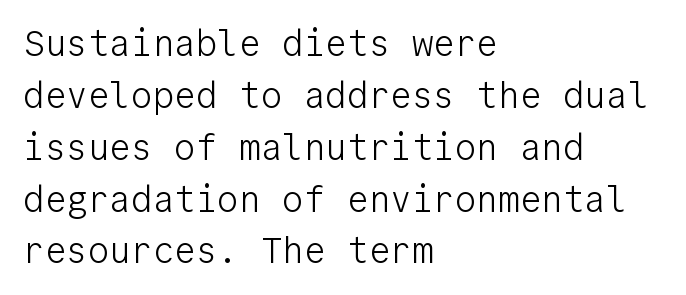
Q: Is the text bold? A: No.
Q: Is the text italic (slanted)? A: No, it is upright.
Q: Is the typeface a serif or a sans-serif typeface? A: Sans-serif.
Q: Is the text underlined? A: No.
Q: How is the paragraph aligned? A: Left-aligned.
Q: Is the spacing between letters normal or unusually wide? A: Normal.
Q: Is the spacing between lines tight, normal or loose? A: Normal.
Q: Width (condensed, normal, or wide)? A: Normal.
Q: Stroke contrast? A: Low.
Q: x-height? A: Medium.
Q: Monospaced? A: Yes.
